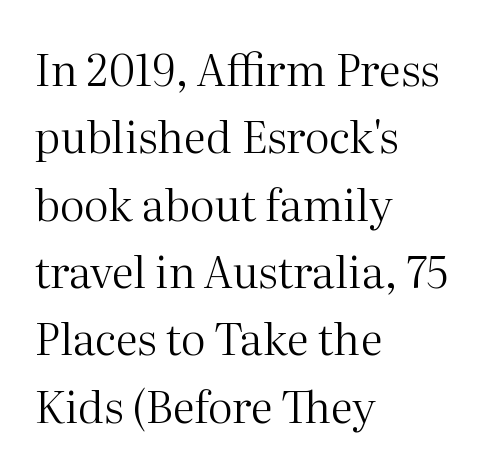
The image shows 44 px regular-weight serif type, upright; set left-aligned, normal line spacing (1.53x), normal letter spacing, not underlined; medium stroke contrast and a medium x-height.
